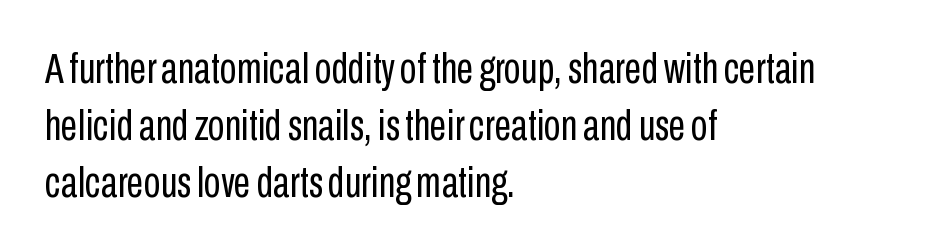
Think standard paragraph weight, or any step lighter than that. The letterforms sit shoulder to shoulder at normal distance. Character widths vary here, with narrow letters taking less room than wide ones. The typography opts for an upright posture over an oblique one. Has an underline been added? It has not. Does the copy run flush right? No — it runs flush left.
